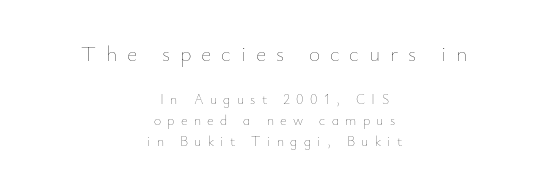
The typeface has the unassuming heft of standard copy or less. The text block is weighted toward neither margin, spreading evenly from the middle. Horizontal bands of white between lines are of average thickness. Compare the two chunks: the upper has the greater cap height. Posture: vertical.
